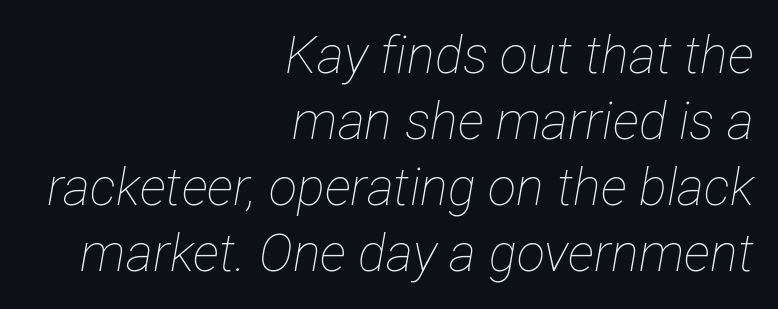
The image shows 52 px thin, condensed type, italic (leaning right); set right-aligned, normal line spacing (1.27x), normal letter spacing, not underlined; low stroke contrast and a medium x-height.
